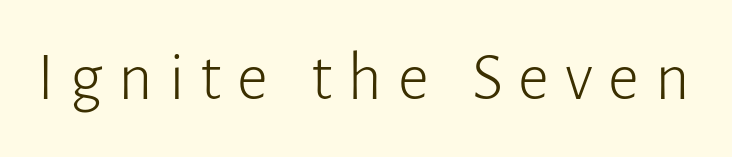
A roman cut, with each character standing at attention. The characters display no serif detailing; their extremities are plain. The letterforms stand isolated, each surrounded by extra space. You could not count columns in this text — the font is proportionally spaced.
